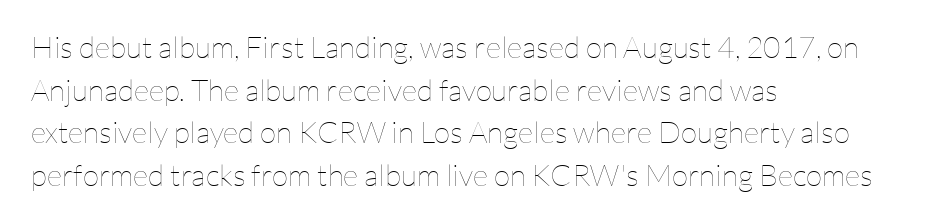
{"italic": "no", "bold": "no", "weight": "thin", "width": "normal", "stroke_contrast": "low", "x_height": "medium", "monospaced": "no", "underline": "no", "align": "left", "line_spacing": "normal", "line_spacing_ratio": 1.42, "letter_spacing": "normal", "letter_spacing_em": 0.0, "glyph_px": 30}
